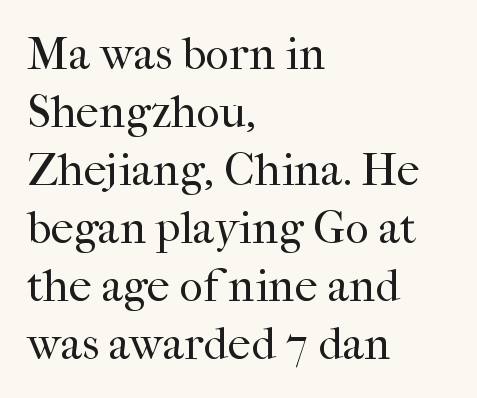
The image shows 46 px regular-weight serif type, upright; set left-aligned, normal line spacing (1.26x), normal letter spacing, not underlined; high stroke contrast and a medium x-height.
